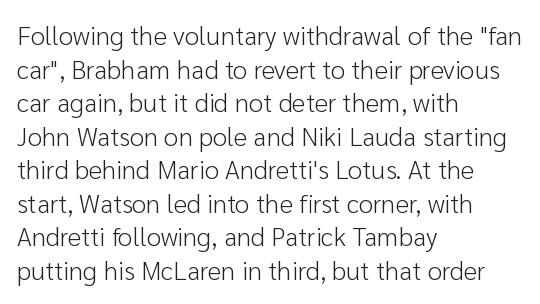
{"italic": "no", "bold": "no", "underline": "no", "align": "left", "line_spacing": "normal", "line_spacing_ratio": 1.29, "letter_spacing": "normal", "letter_spacing_em": 0.0, "glyph_px": 26}
